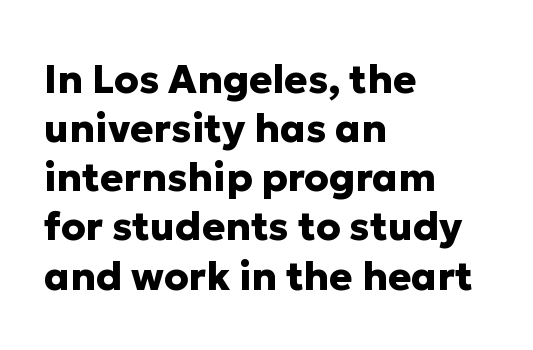
Q: Is the text bold? A: Yes.
Q: Is the text italic (slanted)? A: No, it is upright.
Q: Is the typeface a serif or a sans-serif typeface? A: Sans-serif.
Q: Is the text underlined? A: No.
Q: How is the paragraph aligned? A: Left-aligned.
Q: Is the spacing between letters normal or unusually wide? A: Normal.
Q: Is the spacing between lines tight, normal or loose? A: Normal.
Q: Width (condensed, normal, or wide)? A: Normal.
Q: Stroke contrast? A: Low.
Q: x-height? A: Medium.
Q: Monospaced? A: No.
